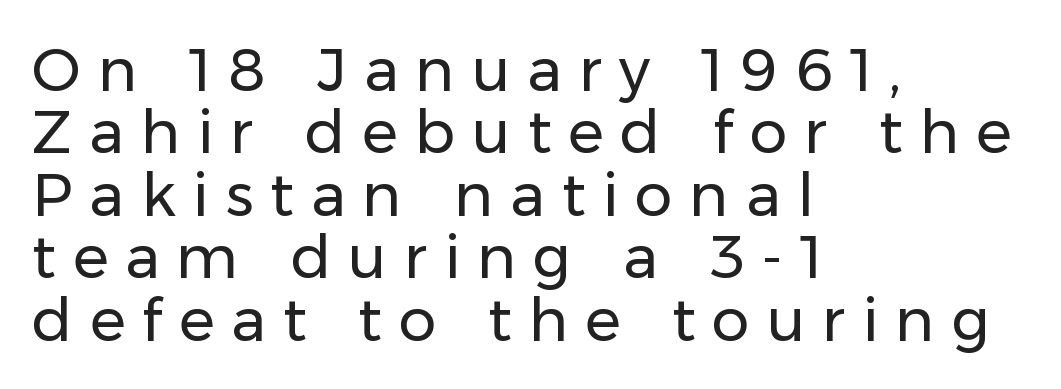
The image shows 60 px regular-weight sans-serif type, upright; set left-aligned, tight line spacing (1.04x), unusually wide letter spacing (+0.28 em), not underlined; low stroke contrast and a medium x-height.
